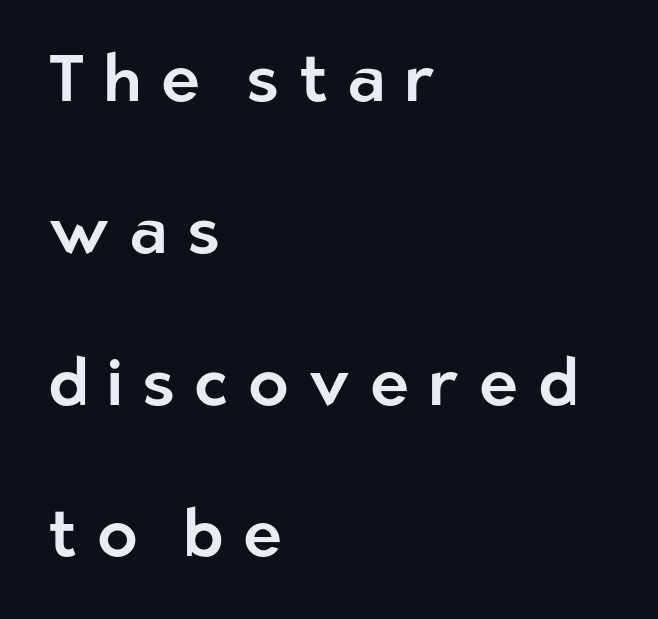
Does the copy run flush right? No — it runs flush left. The leading is generous, giving the passage an open texture. The tracking jumps out immediately: characters are airy and widely separated. Check under the words: just untouched page. Spacing verdict: proportional, widths tailored to each character. Look at the bottom of the vertical strokes: they stop flat, with no serifs.
